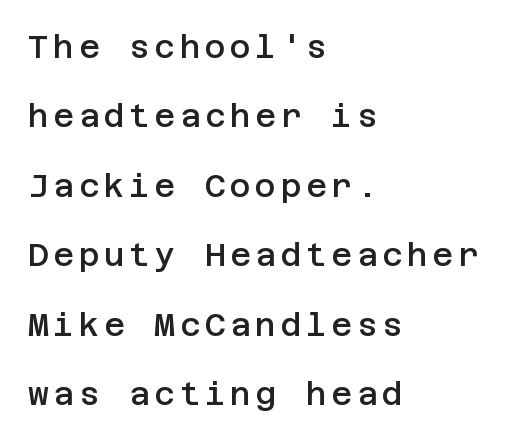
{"serif": "no", "italic": "no", "bold": "semi", "weight": "semibold", "width": "normal", "stroke_contrast": "low", "x_height": "large", "underline": "no", "align": "left", "line_spacing": "loose", "line_spacing_ratio": 2.17, "glyph_px": 32}
